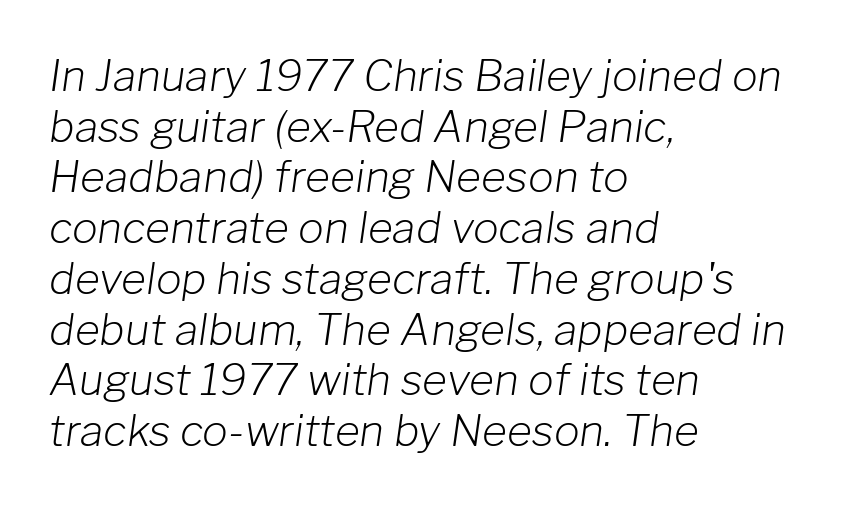
The image shows 43 px light type, italic (leaning right); set left-aligned, line spacing 1.18x, normal letter spacing, not underlined; low stroke contrast and a medium x-height.
